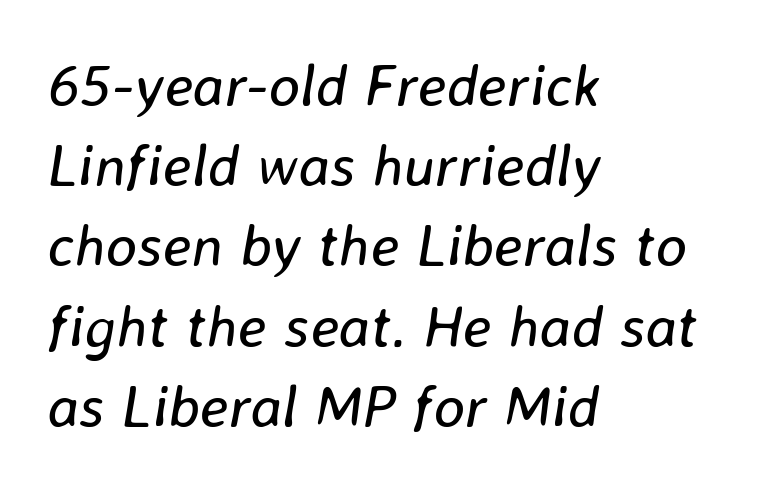
{"italic": "yes", "lean": "right", "slant_degrees": 8, "bold": "no", "weight": "regular", "width": "normal", "stroke_contrast": "low", "x_height": "medium", "monospaced": "no", "underline": "no", "align": "left", "line_spacing": "normal", "line_spacing_ratio": 1.36, "letter_spacing": "normal", "letter_spacing_em": 0.0, "glyph_px": 59}
